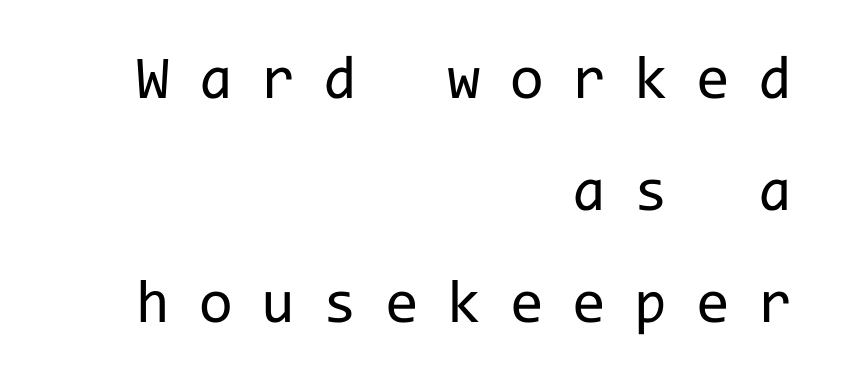
This is roman type, the default non-slanted kind. Between one letter and the next there's a generous, obvious gap. The area under the type is left untouched. Caption: face not bold, strokes unweighted.
